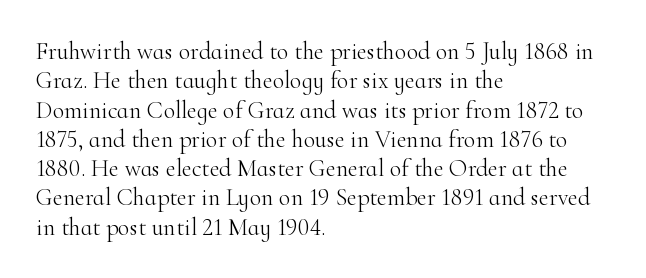
Q: Is the text bold? A: No.
Q: Is the text italic (slanted)? A: No, it is upright.
Q: Is the text underlined? A: No.
Q: How is the paragraph aligned? A: Left-aligned.
Q: Is the spacing between letters normal or unusually wide? A: Normal.
